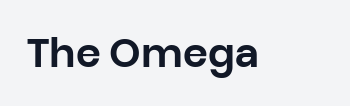
Q: Is the text italic (slanted)? A: No, it is upright.
Q: Is the typeface a serif or a sans-serif typeface? A: Sans-serif.
Q: Is the text underlined? A: No.
Q: Is the spacing between letters normal or unusually wide? A: Normal.
Q: Width (condensed, normal, or wide)? A: Normal.
Q: Stroke contrast? A: Low.
Q: x-height? A: Large.
Q: Monospaced? A: No.
